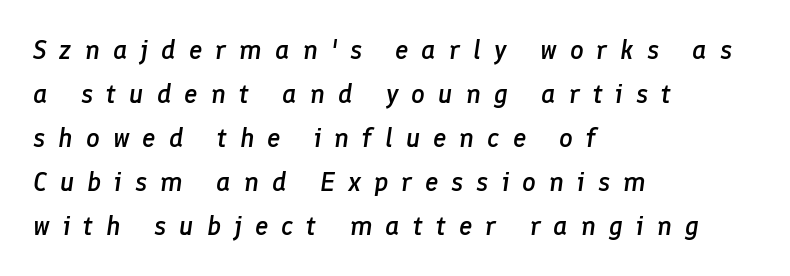
The image shows 27 px text type, italic (leaning right); set left-aligned, normal line spacing (1.63x), unusually wide letter spacing (+0.48 em), not underlined.
